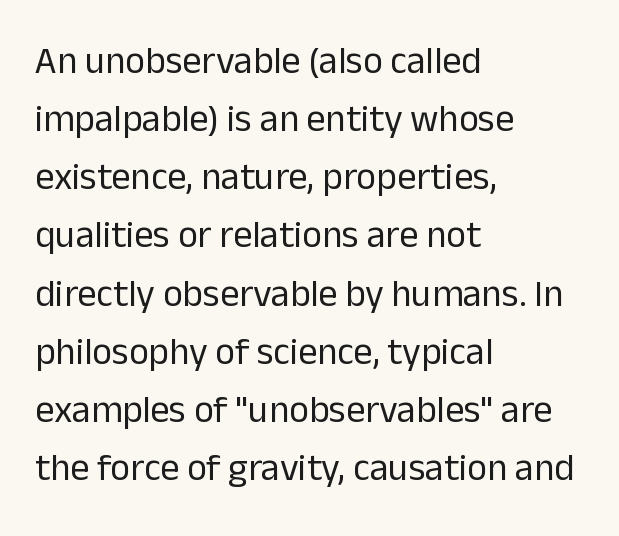
The lines in this sample share a left origin and differ only in where they stop. The face used here is a sans, in the tradition of grotesques and geometrics. This sample has the flowing, uneven cadence of proportional lettering. The strokes carry an ordinary text weight at most. The rows are spaced the way most documents space them.
